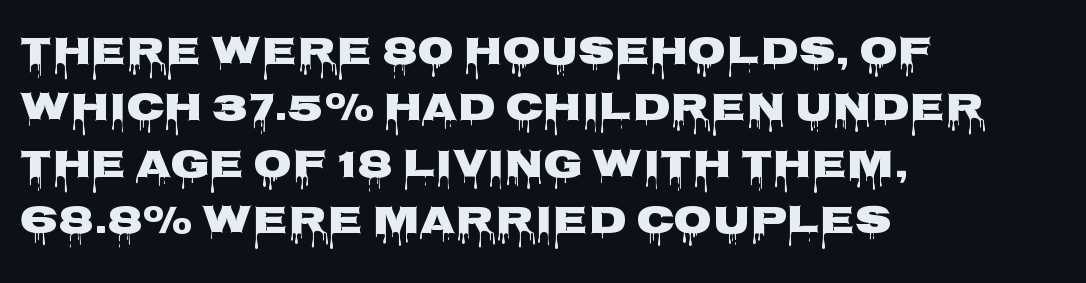
The image shows 40 px heavy, wide sans-serif type, upright; set left-aligned, normal line spacing (1.41x), normal letter spacing, not underlined; low stroke contrast and a large x-height.
